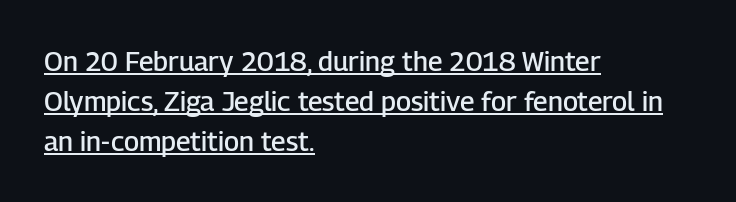
Here the glyphs are tracked normally, forming tight word shapes. Glance below the letters and you will spot a drawn line. The strokes are fattened partway — semibold, not bold. Reading down the block, your eye returns to a fixed left position each line.
